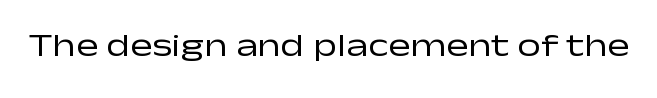
You could not count columns in this text — the font is proportionally spaced. The letters sit at their default tracking, neither squeezed nor spread. Weight: regular or lighter. The rendering shows plain stroke endings on the letterforms — a sans-serif design. If you drew a line through each stem, it would be perfectly vertical.
